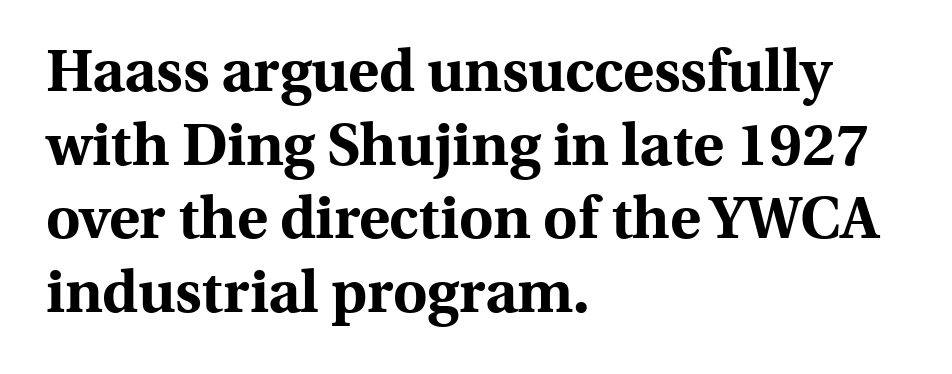
{"serif": "yes", "italic": "no", "bold": "yes", "weight": "bold", "width": "normal", "x_height": "medium", "monospaced": "no", "underline": "no", "align": "left", "line_spacing": "normal", "line_spacing_ratio": 1.25, "letter_spacing": "normal", "letter_spacing_em": 0.0, "glyph_px": 59}
